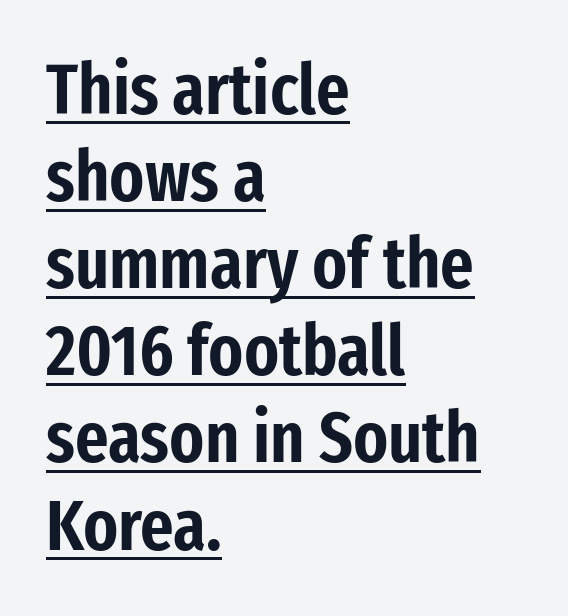
{"serif": "no", "italic": "no", "width": "condensed", "stroke_contrast": "low", "x_height": "medium", "monospaced": "no", "underline": "yes", "align": "left", "line_spacing_ratio": 1.21, "letter_spacing": "normal", "letter_spacing_em": 0.0, "glyph_px": 72}
